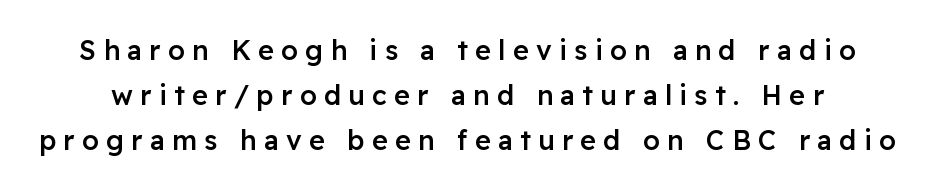
The image shows 27 px text type, upright; set normal line spacing (1.67x), unusually wide letter spacing (+0.27 em), not underlined.
